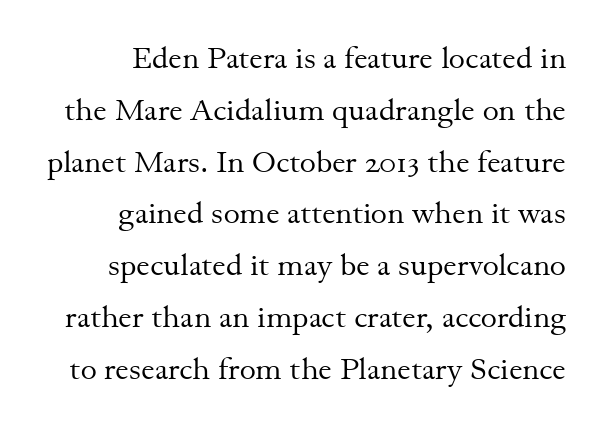
Q: Is the text bold? A: No.
Q: Is the text italic (slanted)? A: No, it is upright.
Q: Is the typeface a serif or a sans-serif typeface? A: Serif.
Q: Is the text underlined? A: No.
Q: Is the spacing between letters normal or unusually wide? A: Normal.
Q: Is the spacing between lines tight, normal or loose? A: Normal.
Q: Width (condensed, normal, or wide)? A: Normal.
Q: Stroke contrast? A: Medium.
Q: x-height? A: Small.
Q: Monospaced? A: No.
